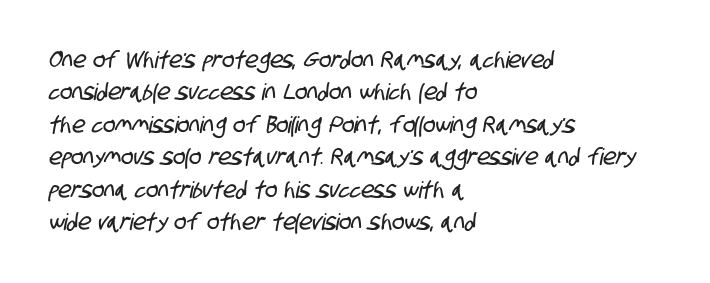
Q: Is the text underlined? A: No.
Q: How is the paragraph aligned? A: Left-aligned.
Q: Is the spacing between letters normal or unusually wide? A: Normal.
Q: Is the spacing between lines tight, normal or loose? A: Normal.
